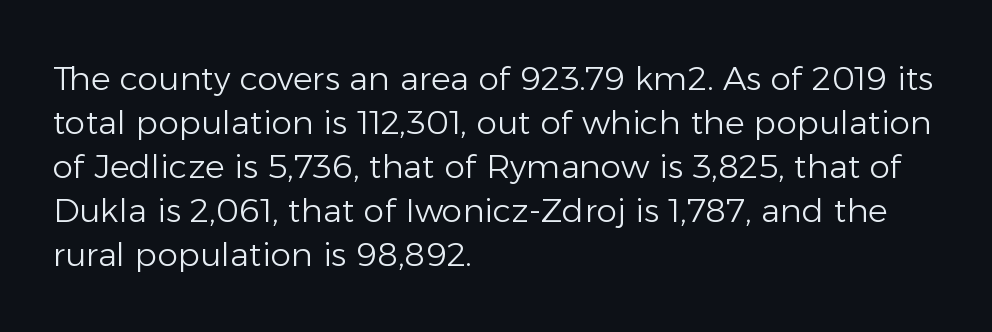
The image shows 33 px light sans-serif type, upright; set left-aligned, normal line spacing (1.33x), normal letter spacing, not underlined; low stroke contrast and a medium x-height.
